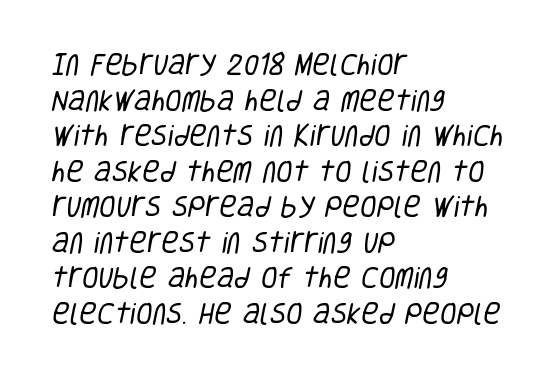
{"bold": "no", "underline": "no", "align": "left", "line_spacing": "normal", "line_spacing_ratio": 1.48, "letter_spacing": "normal", "letter_spacing_em": 0.0, "glyph_px": 24}
